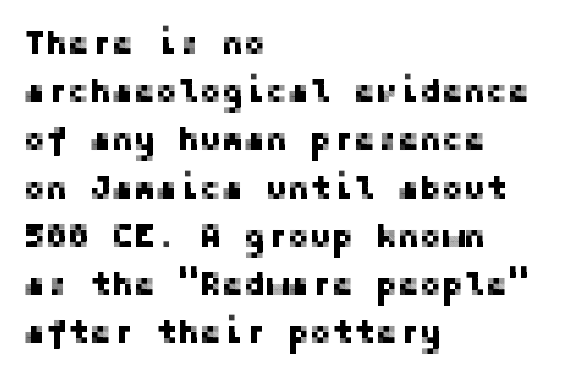
{"serif": "no", "italic": "no", "width": "normal", "stroke_contrast": "low", "x_height": "medium", "underline": "no", "align": "left", "line_spacing": "normal", "line_spacing_ratio": 1.46, "letter_spacing": "normal", "letter_spacing_em": 0.0, "glyph_px": 33}
